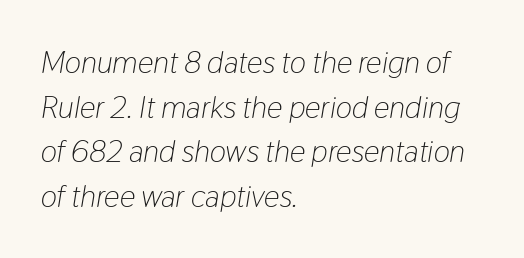
The image shows 31 px light, condensed type, italic (leaning right); set left-aligned, normal line spacing (1.44x), normal letter spacing, not underlined; low stroke contrast and a medium x-height.
